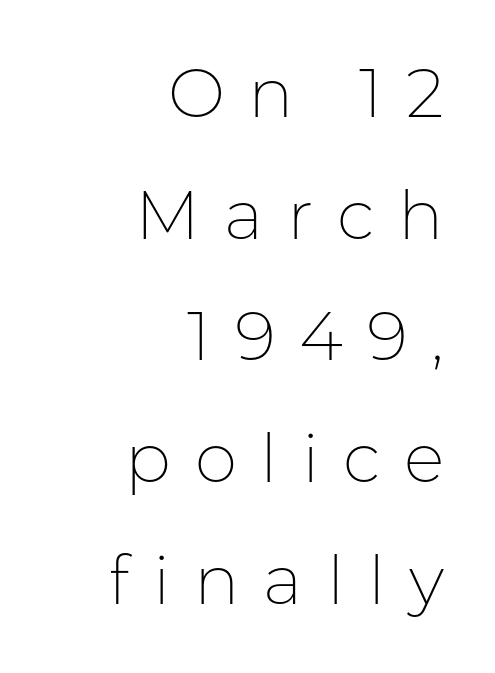
The specimen reads as upright at a glance. Check where the strokes stop: nothing finishes them off — pure sans. Does extra space separate the letters? Yes, quite a lot of it. The rendering anchors every line to the right-hand side.
